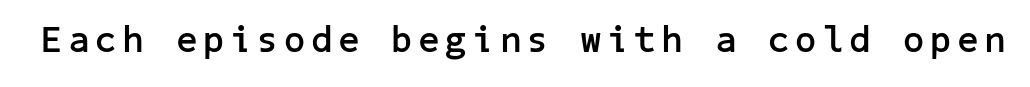
{"serif": "no", "italic": "no", "bold": "yes", "weight": "semibold", "width": "normal", "stroke_contrast": "low", "x_height": "medium", "underline": "no", "glyph_px": 37}
